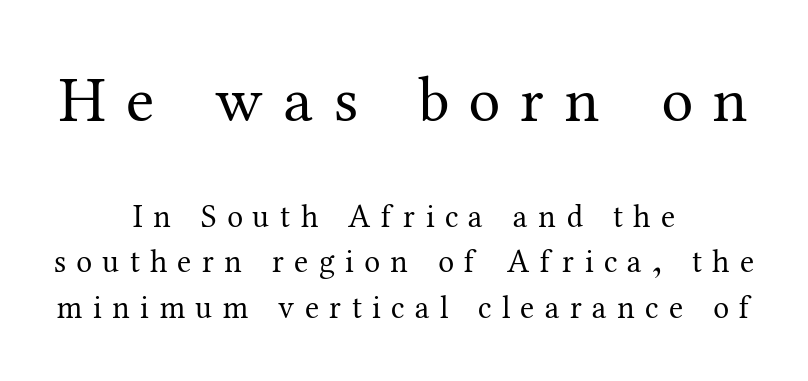
Q: Is the text bold? A: No.
Q: Is the text italic (slanted)? A: No, it is upright.
Q: Is the typeface a serif or a sans-serif typeface? A: Serif.
Q: Is the text underlined? A: No.
Q: How is the paragraph aligned? A: Centered.
Q: Is the spacing between letters normal or unusually wide? A: Unusually wide.
Q: Is the spacing between lines tight, normal or loose? A: Normal.
Q: Which block of text is set in a larger size, the first (top) or the second (bottom)? A: The first (top) one.
Q: Width (condensed, normal, or wide)? A: Normal.
Q: Stroke contrast? A: Medium.
Q: x-height? A: Medium.
Q: Monospaced? A: No.
